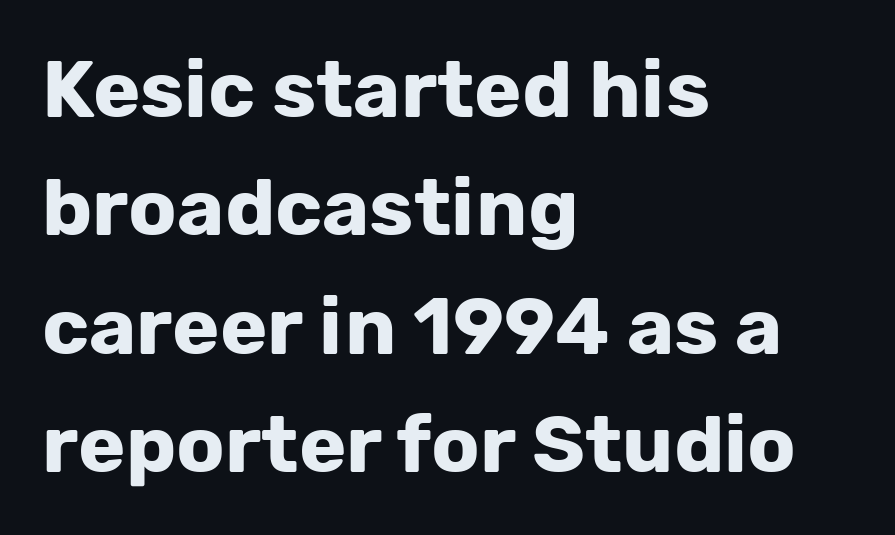
{"serif": "no", "italic": "no", "bold": "yes", "weight": "bold", "width": "normal", "stroke_contrast": "low", "x_height": "medium", "monospaced": "no", "underline": "no", "align": "left", "line_spacing": "normal", "line_spacing_ratio": 1.48, "letter_spacing": "normal", "letter_spacing_em": 0.0, "glyph_px": 80}
